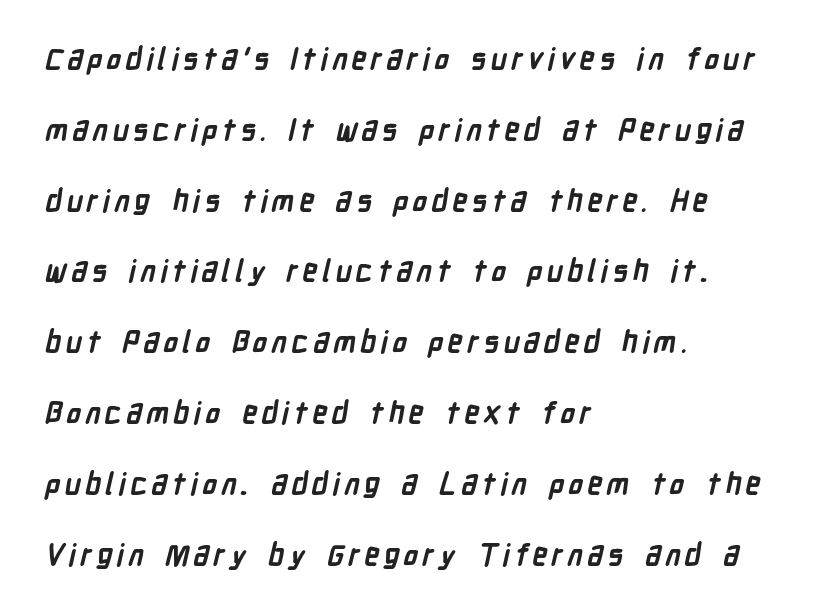
The font is running at its bold setting. Leftover space on each line is placed entirely after the last word. Has an underline been added? It has not. The text was rendered using a sans face with plain stroke endings. Is this a fixed-width face? No — the glyphs have proportional, varying widths. This sample trades compactness for vertical openness between lines.
